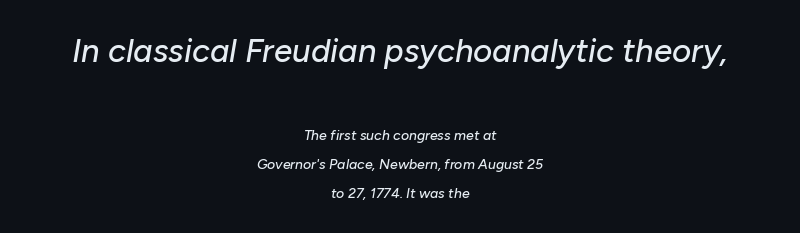
Compare the two chunks: the upper has the greater cap height. Loosely led — the rows are spread out. Centered paragraph, ragged on both sides. Letter spacing: default. Proportional: the letters do not fall into vertical columns. The string is rendered with underlining switched off.
